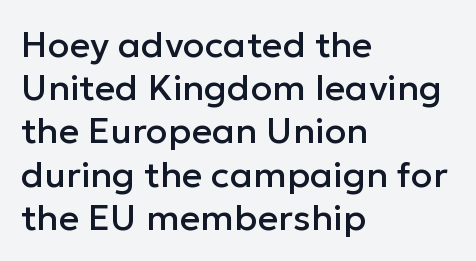
This is sans-serif lettering, the kind often seen on screens and signage. The letters advance in unequal steps, a hallmark of proportional type. The zone under the glyphs is completely vacant. Rendered with straight, roman letterforms. Layout note: lines flush left.
